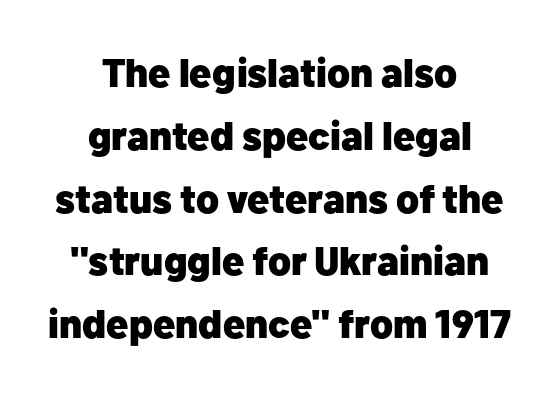
{"serif": "no", "italic": "no", "bold": "yes", "weight": "heavy", "width": "normal", "stroke_contrast": "low", "x_height": "medium", "monospaced": "no", "underline": "no", "align": "center", "line_spacing": "normal", "line_spacing_ratio": 1.57, "letter_spacing": "normal", "letter_spacing_em": 0.0, "glyph_px": 40}
